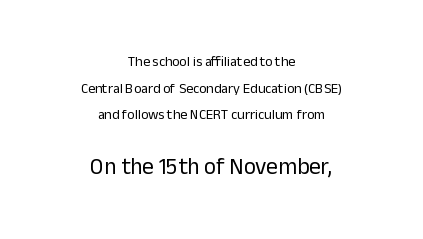
The image shows 23 px text type, upright; set centered, loose line spacing (1.91x), normal letter spacing, not underlined; the second (bottom) block is 1.64x larger.
